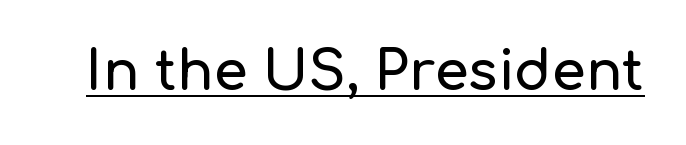
{"serif": "no", "italic": "no", "width": "normal", "stroke_contrast": "low", "x_height": "medium", "monospaced": "no", "underline": "yes", "letter_spacing": "normal", "letter_spacing_em": 0.0, "glyph_px": 54}
